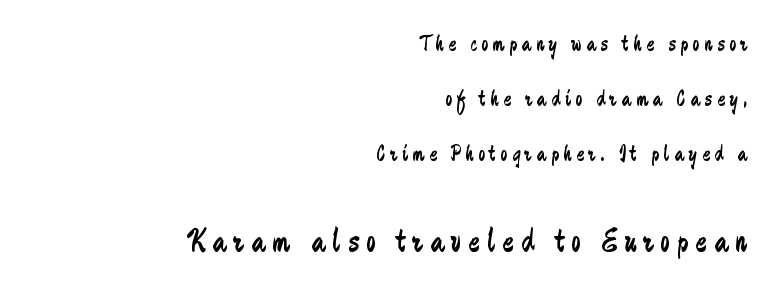
The image shows 34 px regular-weight, condensed sans-serif type; set right-aligned, loose line spacing (2.39x), unusually wide letter spacing (+0.21 em), not underlined; the second (bottom) block is 1.48x larger; low stroke contrast and a medium x-height.
